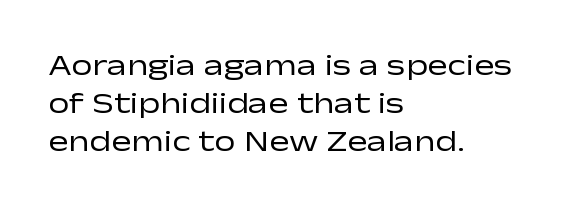
{"serif": "no", "italic": "no", "bold": "no", "weight": "regular", "width": "wide", "stroke_contrast": "low", "x_height": "medium", "monospaced": "no", "underline": "no", "align": "left", "line_spacing": "normal", "line_spacing_ratio": 1.27, "letter_spacing": "normal", "letter_spacing_em": 0.0, "glyph_px": 30}
